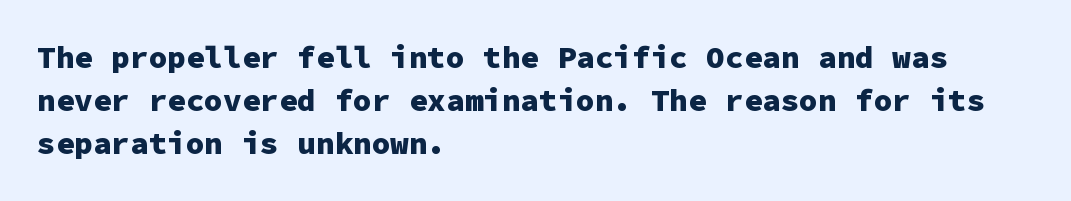
The image shows 31 px heavy sans-serif type, upright, monospaced; set left-aligned, normal line spacing (1.39x), normal letter spacing, not underlined; low stroke contrast and a medium x-height.
